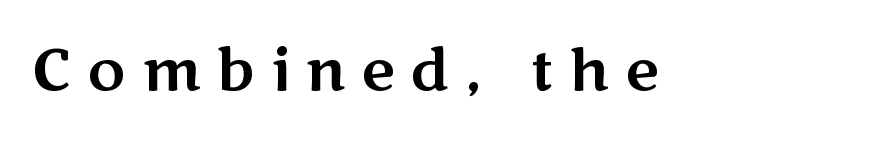
The image shows 58 px wide sans-serif type, upright; set unusually wide letter spacing (+0.27 em), not underlined; medium stroke contrast and a medium x-height.
